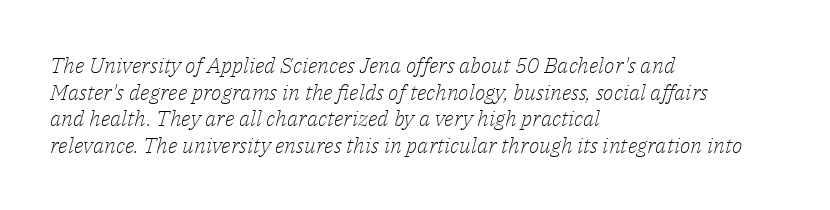
{"italic": "yes", "lean": "right", "slant_degrees": 14, "bold": "no", "underline": "no", "align": "left", "line_spacing_ratio": 1.21, "letter_spacing": "normal", "letter_spacing_em": 0.0, "glyph_px": 22}
